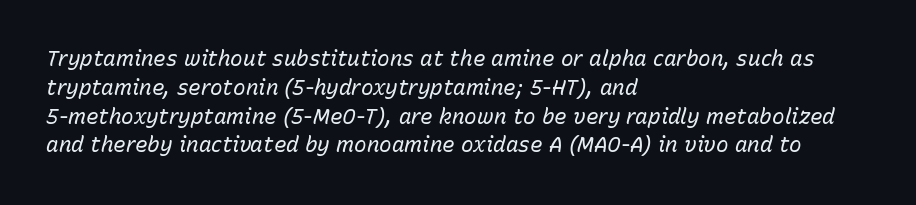
Q: Is the text bold? A: No.
Q: Is the text italic (slanted)? A: Yes, it leans right by about 15 degrees.
Q: Is the text underlined? A: No.
Q: How is the paragraph aligned? A: Left-aligned.
Q: Is the spacing between letters normal or unusually wide? A: Normal.
Q: Is the spacing between lines tight, normal or loose? A: Normal.
